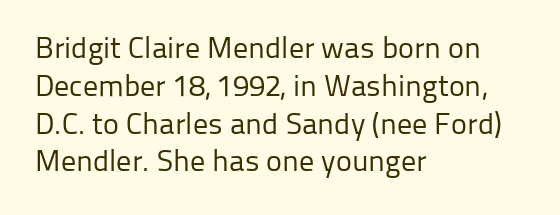
The image shows 30 px regular-weight sans-serif type, upright; set left-aligned, normal line spacing (1.26x), normal letter spacing, not underlined; low stroke contrast and a medium x-height.
